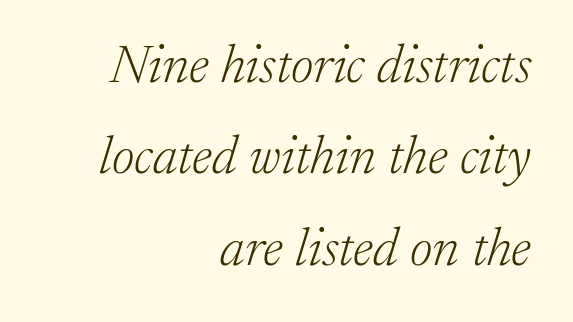
Character widths vary here, with narrow letters taking less room than wide ones. In CSS terms this would be text-align: right. Letter spacing: default. Letters rest on an invisible, unmarked baseline. You can tell it's italic because the verticals aren't actually vertical.
